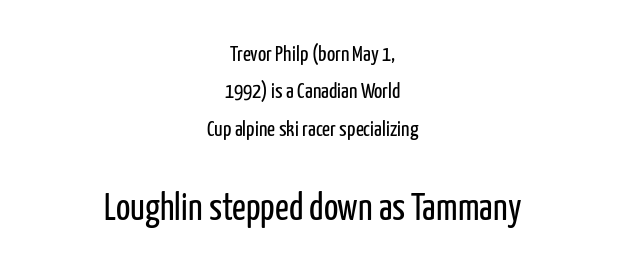
Observe the absence of serifs on each vertical stroke in this sample. Tracking value appears to be zero — textbook default spacing. Ordinary non-slanted type is in use. In this sample the second text group is rendered at the bigger scale.
